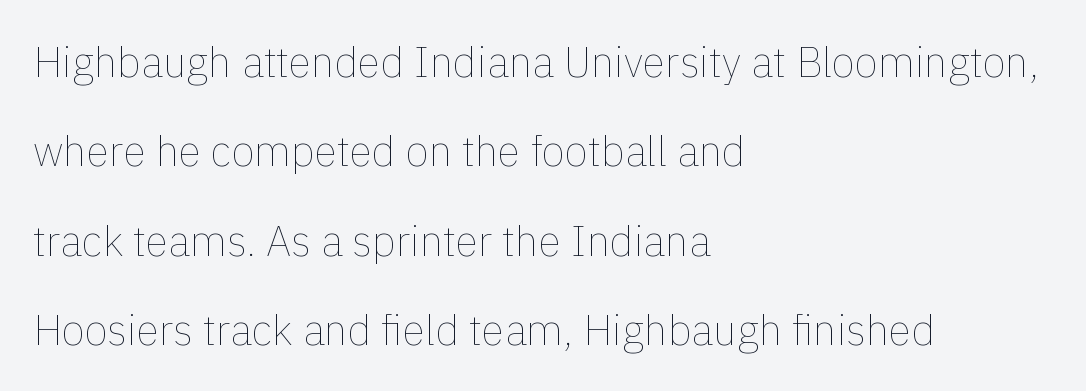
Anything drawn beneath the words? Only blank space. The gaps between neighbouring characters are ordinary and unremarkable. The typesetter chose a ragged-right arrangement here. The lines are spread far apart with generous leading. Varying glyph widths throughout — classic text-font behaviour.
